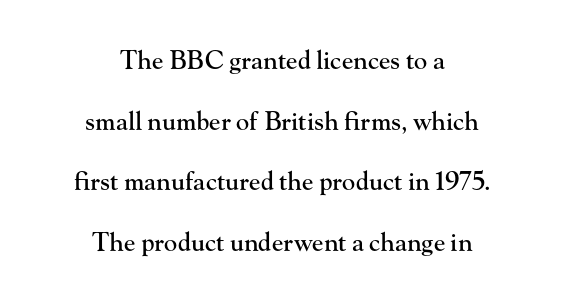
Each line is balanced around a shared central axis. The baseline area is clear. Every stem runs plumb, perpendicular to the baseline. Students, observe: this is what heavily led, spacious text looks like.
